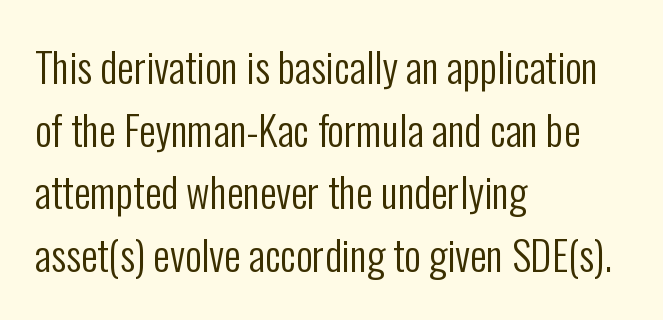
Spacing verdict: proportional, widths tailored to each character. Is there any slant? The stems are plumb. Rule under the text: the space is simply empty. Weight class: somewhere from thin through regular. Default kerning and tracking; the words read as compact shapes.
